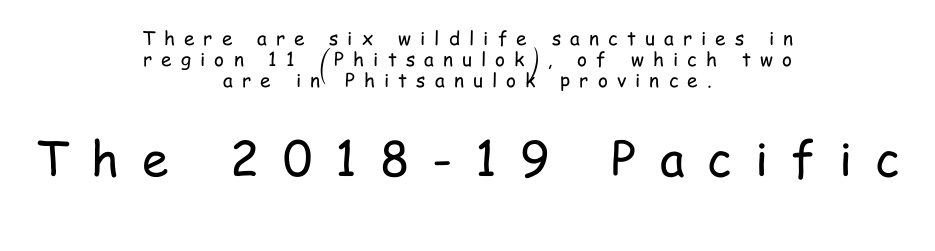
Whoever set this chose condensed vertical rhythm over breathing room. Decoration check: the copy has no underline. The lines in this sample share a center point and differ in where they start and stop. A roman cut, with each character standing at attention.
